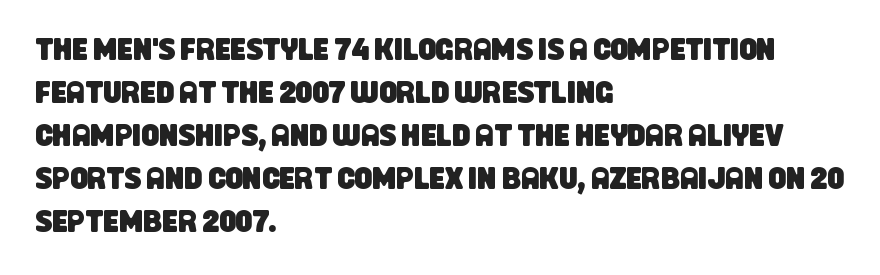
Horizontally, the lines are justified to the leading edge only. Is this a fixed-width face? No — the glyphs have proportional, varying widths. The line-height multiplier appears to be the usual default. The letters carry no serifs — their stems end cleanly without finishing strokes. Words float on clear page, feet unadorned.
